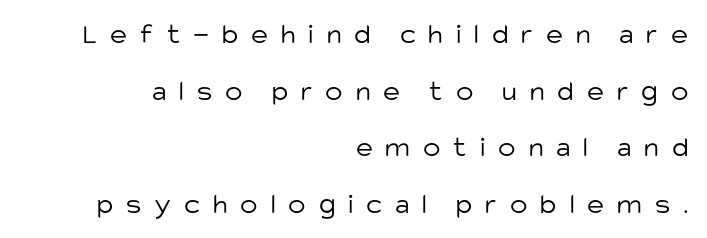
Is the letter spacing exaggerated? Yes — the characters are pushed far apart. Varying glyph widths throughout — classic text-font behaviour. Check the space under the baseline: it is left empty. No extra ink here — the face is not bold.
